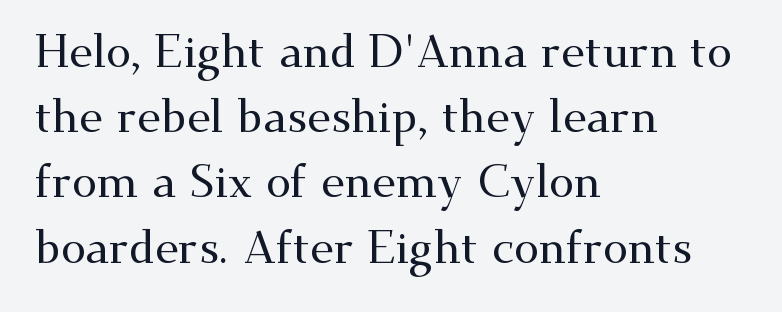
The image shows 45 px wide serif type, upright; set left-aligned, normal line spacing (1.45x), normal letter spacing, not underlined; medium stroke contrast and a small x-height.
